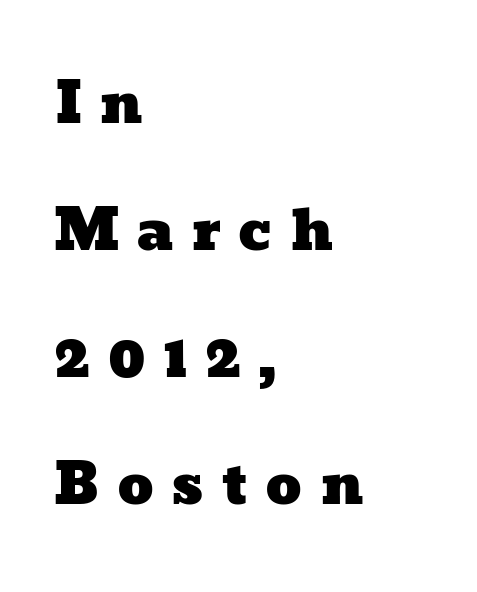
{"width": "wide", "stroke_contrast": "low", "x_height": "medium", "monospaced": "no", "underline": "no", "align": "left", "line_spacing": "loose", "line_spacing_ratio": 2.27, "letter_spacing": "wide", "letter_spacing_em": 0.31, "glyph_px": 56}
